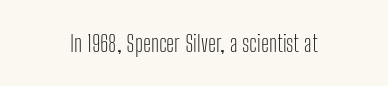
Q: Is the text bold? A: No.
Q: Is the text italic (slanted)? A: No, it is upright.
Q: Is the text underlined? A: No.
Q: Is the spacing between letters normal or unusually wide? A: Normal.
